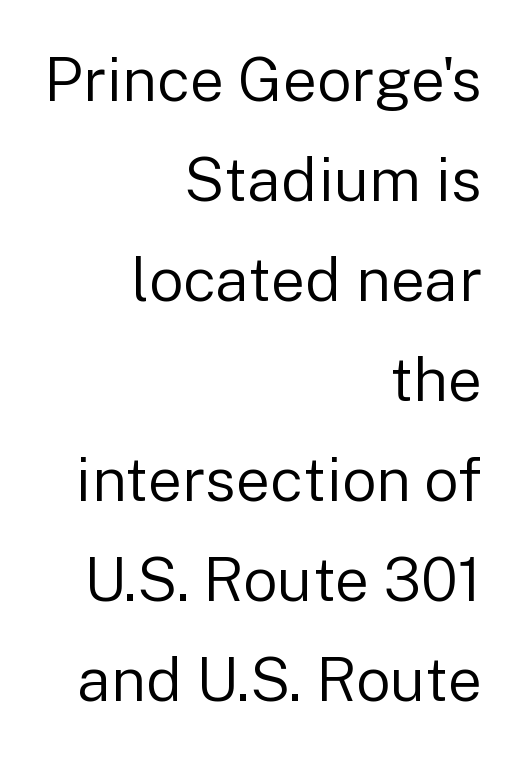
The image shows 61 px regular-weight sans-serif type, upright; set right-aligned, normal line spacing (1.64x), normal letter spacing, not underlined; low stroke contrast and a medium x-height.
